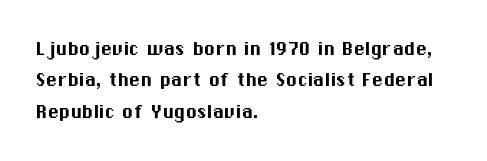
Q: Is the text italic (slanted)? A: No, it is upright.
Q: Is the text underlined? A: No.
Q: How is the paragraph aligned? A: Left-aligned.
Q: Is the spacing between letters normal or unusually wide? A: Normal.
Q: Is the spacing between lines tight, normal or loose? A: Normal.
